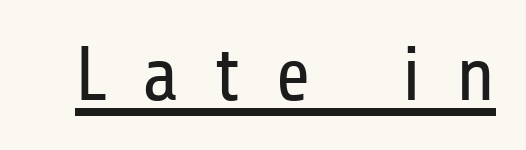
Q: Is the text bold? A: No.
Q: Is the text italic (slanted)? A: No, it is upright.
Q: Is the typeface a serif or a sans-serif typeface? A: Sans-serif.
Q: Is the text underlined? A: Yes.
Q: Is the spacing between letters normal or unusually wide? A: Unusually wide.
Q: Width (condensed, normal, or wide)? A: Condensed.
Q: Stroke contrast? A: Low.
Q: x-height? A: Medium.
Q: Monospaced? A: No.
